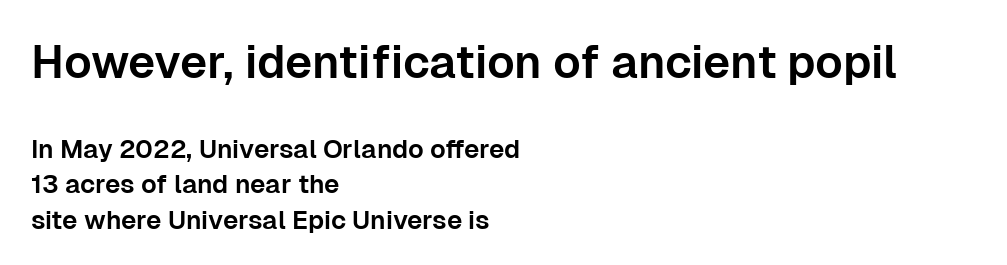
{"serif": "no", "italic": "no", "width": "normal", "stroke_contrast": "low", "x_height": "medium", "monospaced": "no", "underline": "no", "align": "left", "line_spacing": "normal", "line_spacing_ratio": 1.37, "letter_spacing": "normal", "letter_spacing_em": 0.0, "larger_block": "first", "size_ratio": 1.77, "glyph_px": 46}
